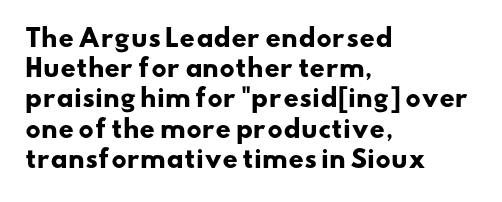
The image shows 24 px bold type; set left-aligned, normal line spacing (1.26x), normal letter spacing, not underlined.
